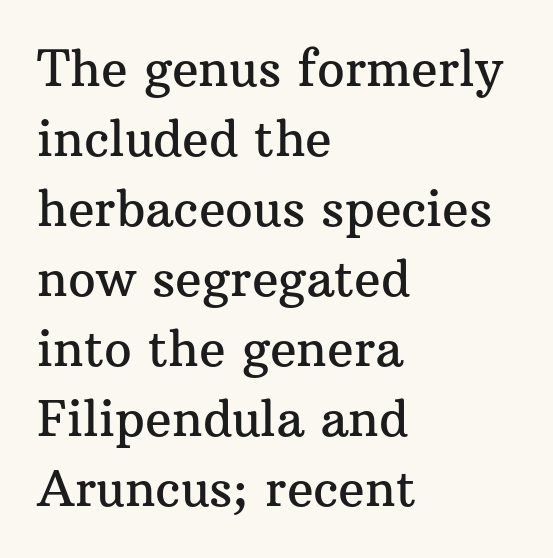
{"serif": "yes", "italic": "no", "width": "normal", "stroke_contrast": "medium", "x_height": "medium", "monospaced": "no", "underline": "no", "align": "left", "line_spacing": "normal", "line_spacing_ratio": 1.43, "letter_spacing": "normal", "letter_spacing_em": 0.0, "glyph_px": 49}
